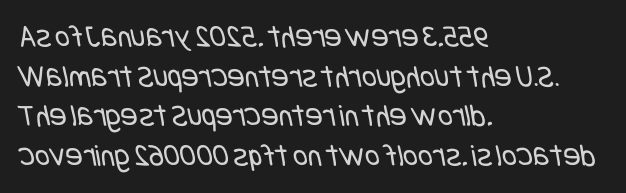
Q: Is the text bold? A: No.
Q: Is the typeface a serif or a sans-serif typeface? A: Sans-serif.
Q: Is the text underlined? A: No.
Q: How is the paragraph aligned? A: Left-aligned.
Q: Is the spacing between letters normal or unusually wide? A: Normal.
Q: Width (condensed, normal, or wide)? A: Condensed.
Q: Stroke contrast? A: Low.
Q: x-height? A: Large.
